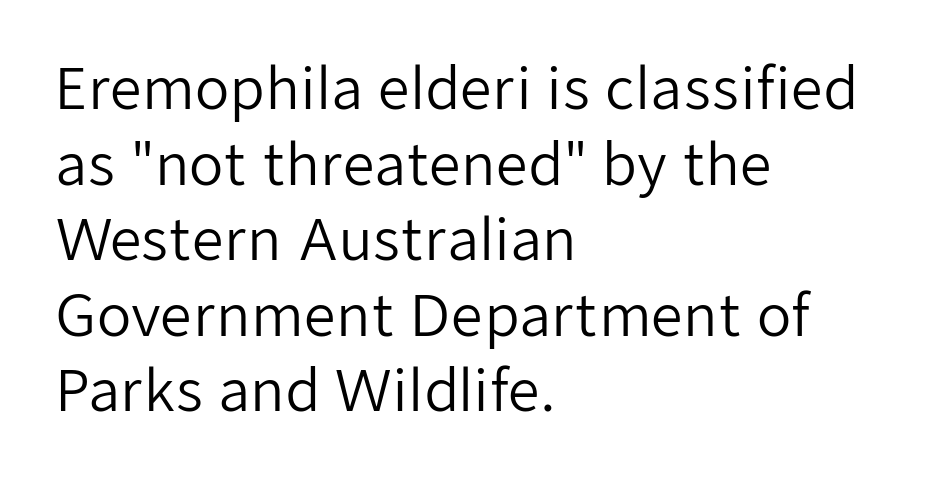
Q: Is the text bold? A: No.
Q: Is the text italic (slanted)? A: No, it is upright.
Q: Is the typeface a serif or a sans-serif typeface? A: Sans-serif.
Q: Is the text underlined? A: No.
Q: How is the paragraph aligned? A: Left-aligned.
Q: Is the spacing between letters normal or unusually wide? A: Normal.
Q: Is the spacing between lines tight, normal or loose? A: Normal.
Q: Width (condensed, normal, or wide)? A: Normal.
Q: Stroke contrast? A: Low.
Q: x-height? A: Medium.
Q: Monospaced? A: No.
